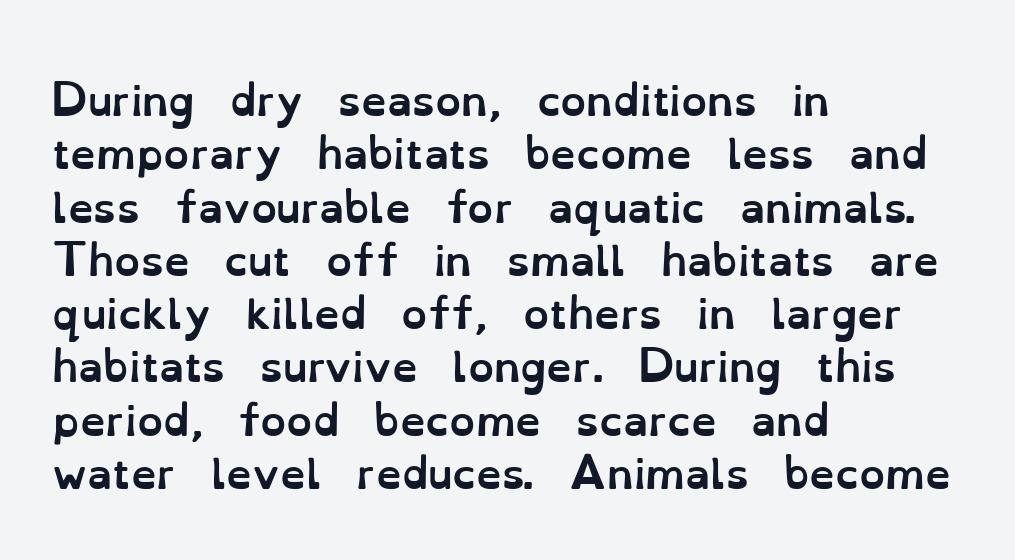
The image shows 41 px semibold type, upright; set left-aligned, normal line spacing (1.3x), normal letter spacing, not underlined; low stroke contrast and a small x-height.
